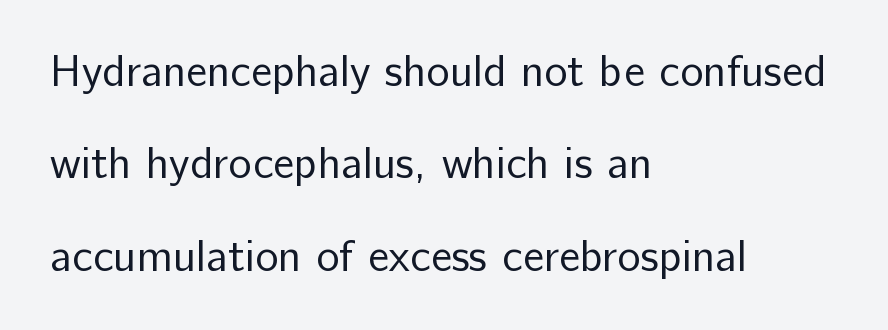
Q: Is the text bold? A: No.
Q: Is the text italic (slanted)? A: No, it is upright.
Q: Is the typeface a serif or a sans-serif typeface? A: Sans-serif.
Q: Is the text underlined? A: No.
Q: How is the paragraph aligned? A: Left-aligned.
Q: Is the spacing between letters normal or unusually wide? A: Normal.
Q: Is the spacing between lines tight, normal or loose? A: Loose.
Q: Width (condensed, normal, or wide)? A: Normal.
Q: Stroke contrast? A: Low.
Q: x-height? A: Medium.
Q: Monospaced? A: No.
